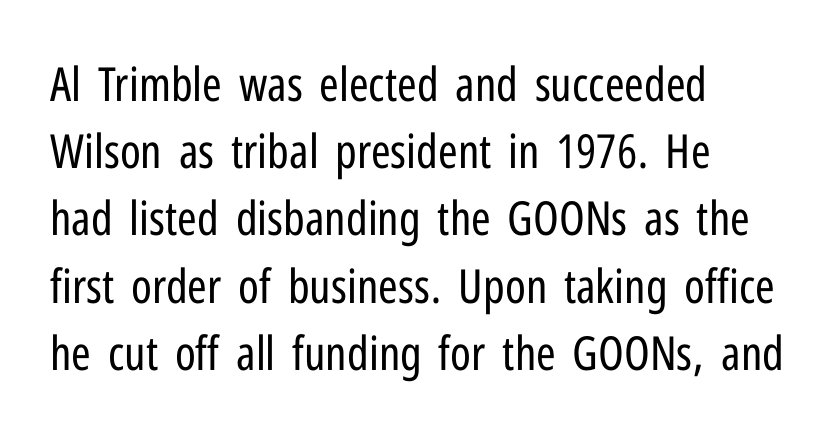
Descender tails drop into unmarked territory. Heaviness? Minimal to ordinary, like unemphasized prose. The typeface chosen for these lines omits serifs. One glance says typical: line gaps are just what's usual. Which margin do the lines hug? The left one — the right edge is uneven. The letters advance in unequal steps, a hallmark of proportional type.
